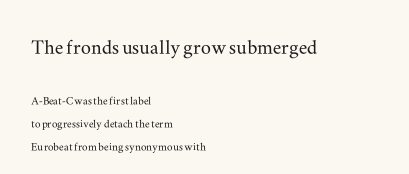
Q: Is the text italic (slanted)? A: No, it is upright.
Q: Is the text underlined? A: No.
Q: How is the paragraph aligned? A: Left-aligned.
Q: Is the spacing between letters normal or unusually wide? A: Normal.
Q: Is the spacing between lines tight, normal or loose? A: Normal.
Q: Which block of text is set in a larger size, the first (top) or the second (bottom)? A: The first (top) one.
